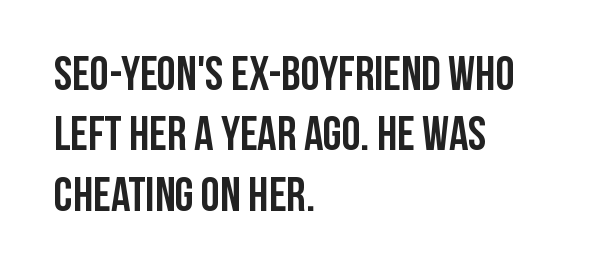
Q: Is the text bold? A: Yes.
Q: Is the text italic (slanted)? A: No, it is upright.
Q: Is the typeface a serif or a sans-serif typeface? A: Sans-serif.
Q: Is the text underlined? A: No.
Q: How is the paragraph aligned? A: Left-aligned.
Q: Is the spacing between letters normal or unusually wide? A: Normal.
Q: Is the spacing between lines tight, normal or loose? A: Normal.
Q: Width (condensed, normal, or wide)? A: Condensed.
Q: Stroke contrast? A: Low.
Q: x-height? A: Large.
Q: Monospaced? A: No.
